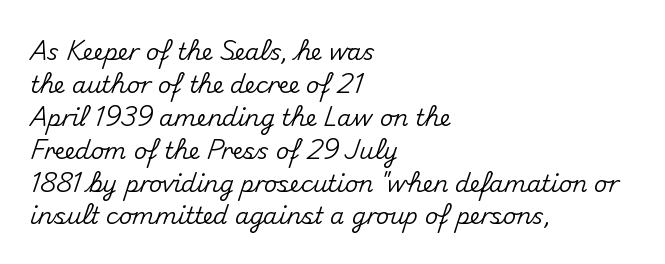
{"underline": "no", "align": "left", "line_spacing": "normal", "line_spacing_ratio": 1.43, "letter_spacing": "normal", "letter_spacing_em": 0.0, "glyph_px": 23}
